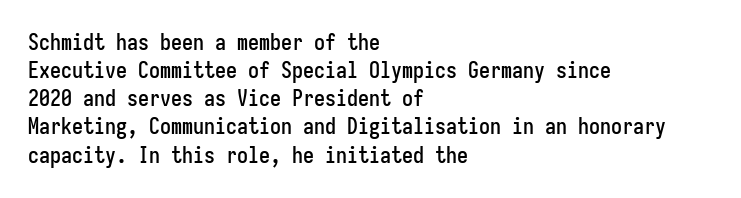
{"italic": "no", "underline": "no", "align": "left", "line_spacing": "normal", "line_spacing_ratio": 1.28, "letter_spacing": "normal", "letter_spacing_em": 0.0, "glyph_px": 22}
